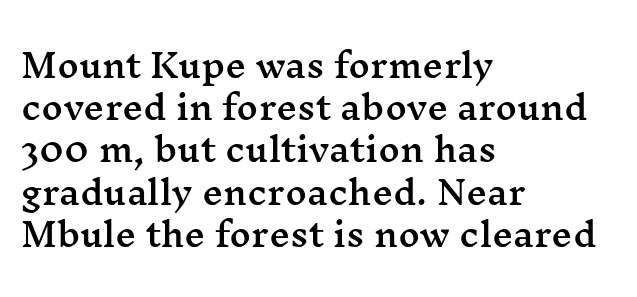
The image shows 33 px wide serif type, upright; set left-aligned, normal line spacing (1.28x), normal letter spacing, not underlined; medium stroke contrast and a medium x-height.
